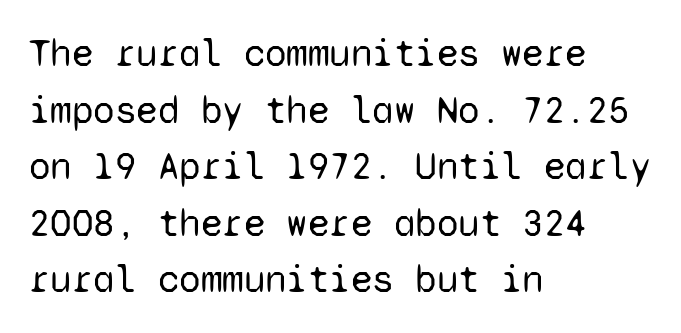
{"serif": "no", "italic": "no", "bold": "no", "weight": "regular", "width": "normal", "stroke_contrast": "low", "x_height": "medium", "monospaced": "yes", "underline": "no", "align": "left", "line_spacing": "normal", "line_spacing_ratio": 1.45, "letter_spacing": "normal", "letter_spacing_em": 0.0, "glyph_px": 39}
